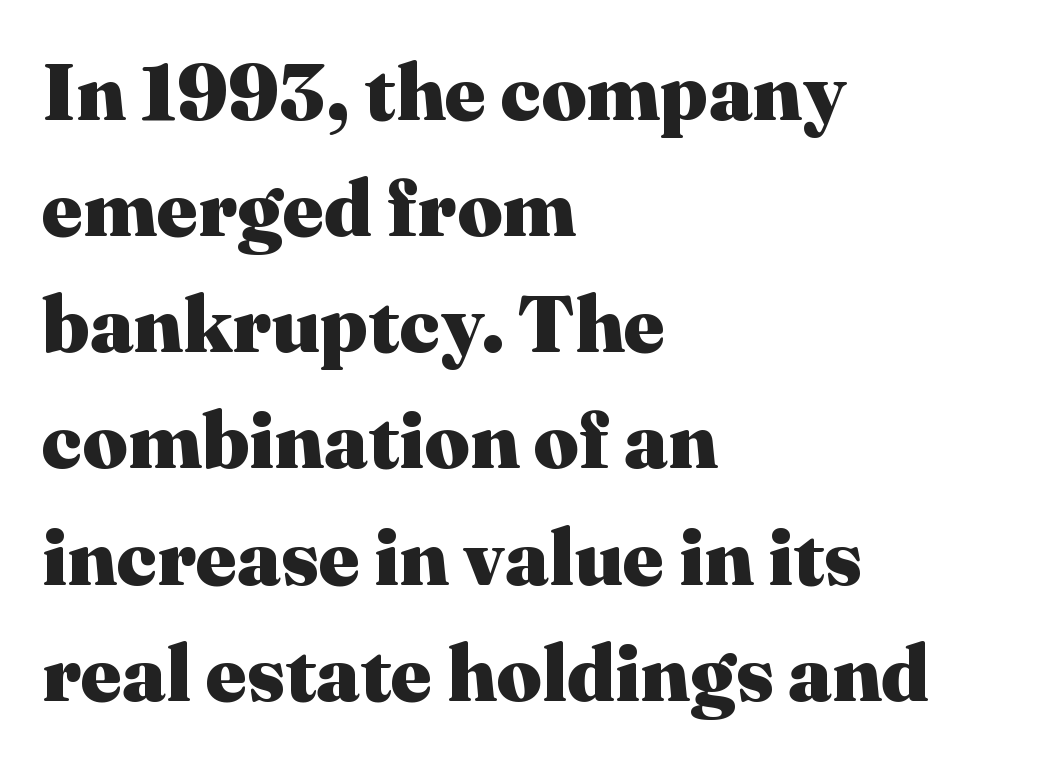
Q: Is the text bold? A: Yes.
Q: Is the text italic (slanted)? A: No, it is upright.
Q: Is the typeface a serif or a sans-serif typeface? A: Serif.
Q: Is the text underlined? A: No.
Q: How is the paragraph aligned? A: Left-aligned.
Q: Is the spacing between letters normal or unusually wide? A: Normal.
Q: Is the spacing between lines tight, normal or loose? A: Normal.
Q: Width (condensed, normal, or wide)? A: Normal.
Q: Stroke contrast? A: Medium.
Q: x-height? A: Medium.
Q: Monospaced? A: No.
